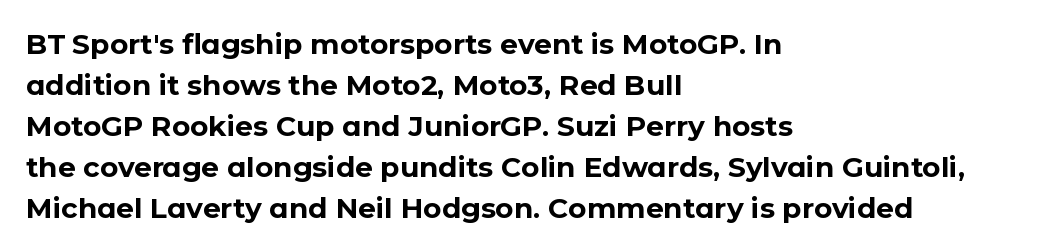
Between one letter and the next there's only the usual sliver of space. Beneath every word, the page is bare. If you drew a line through each stem, it would be perfectly vertical. Heavy-handed strokes throughout: this text is bold. The rendering uses natural spacing where letterforms have individual widths. Vertically, the passage feels balanced, rows spaced as you'd expect.
